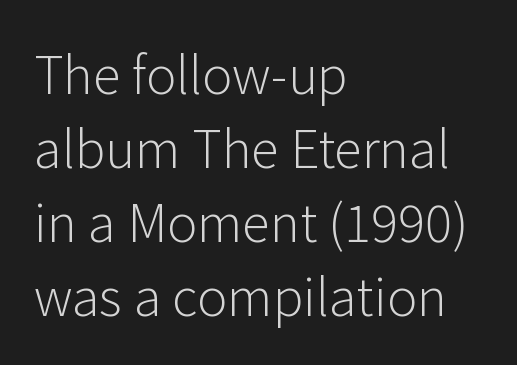
When letters stand straight like this, we call the style roman or upright. A light-to-regular cut is what we see here. Short and long lines alike share a common starting point at left. Evenly set lines give the paragraph a standard silhouette. Spacing verdict: proportional, widths tailored to each character.
